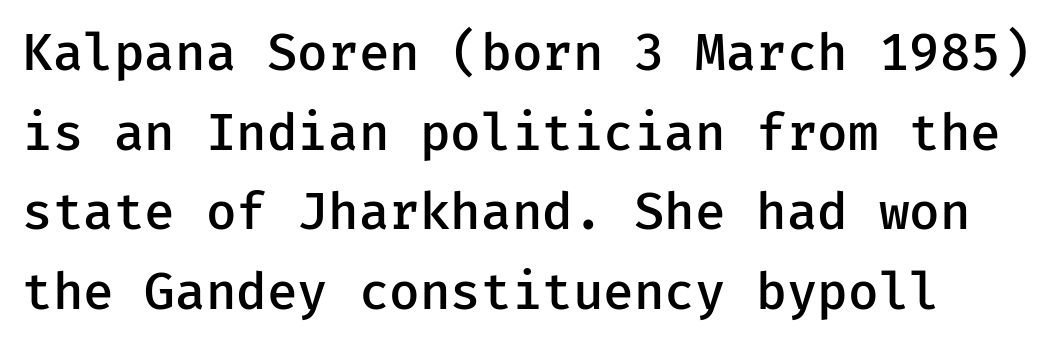
{"serif": "no", "italic": "no", "bold": "semi", "weight": "semibold", "width": "normal", "stroke_contrast": "low", "x_height": "medium", "underline": "no", "line_spacing": "normal", "line_spacing_ratio": 1.56, "letter_spacing": "normal", "letter_spacing_em": 0.0, "glyph_px": 51}
